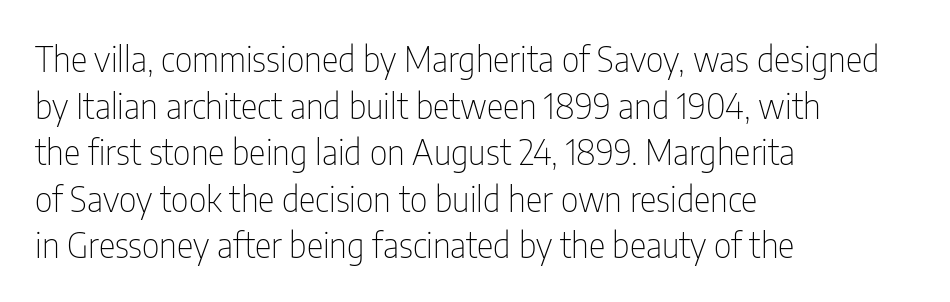
The image shows 35 px thin, condensed sans-serif type, upright; set left-aligned, normal line spacing (1.33x), normal letter spacing, not underlined; low stroke contrast and a medium x-height.
